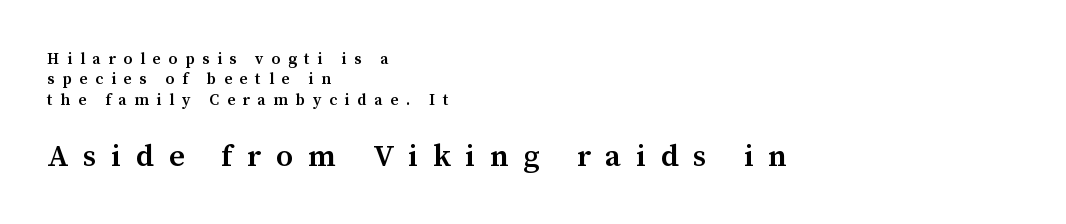
Clear beneath every line of the passage. Note the varied advance widths — an 'i' is clearly narrower than an 'm'. Slightly chunky letters — semibold, I'd say, not full bold. Summary of vertical rhythm: regular, with standard interline spacing.
